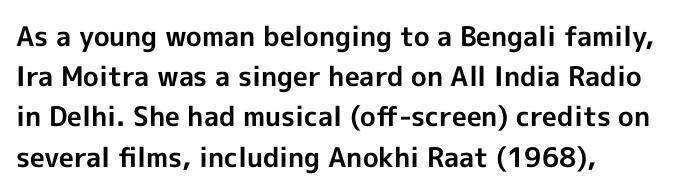
{"italic": "no", "bold": "yes", "underline": "no", "align": "left", "line_spacing": "normal", "line_spacing_ratio": 1.49, "letter_spacing": "normal", "letter_spacing_em": 0.0, "glyph_px": 27}
